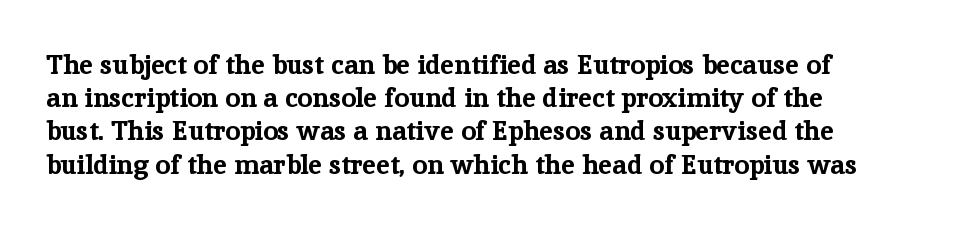
The image shows 27 px bold type, upright; set left-aligned, line spacing 1.23x, normal letter spacing, not underlined.
